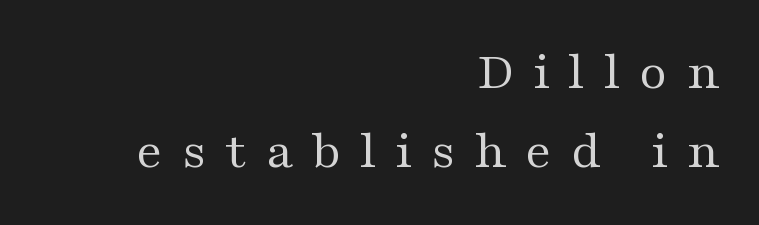
Q: Is the text bold? A: No.
Q: Is the text italic (slanted)? A: No, it is upright.
Q: Is the typeface a serif or a sans-serif typeface? A: Serif.
Q: Is the text underlined? A: No.
Q: How is the paragraph aligned? A: Right-aligned.
Q: Is the spacing between letters normal or unusually wide? A: Unusually wide.
Q: Is the spacing between lines tight, normal or loose? A: Normal.
Q: Width (condensed, normal, or wide)? A: Wide.
Q: Stroke contrast? A: Medium.
Q: x-height? A: Medium.
Q: Monospaced? A: No.
